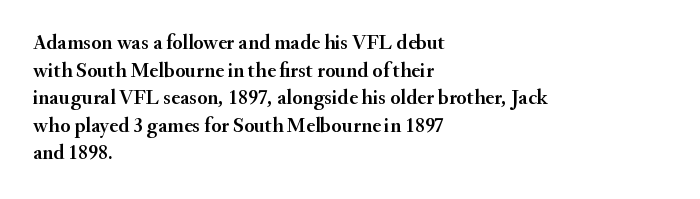
Q: Is the text italic (slanted)? A: No, it is upright.
Q: Is the text underlined? A: No.
Q: How is the paragraph aligned? A: Left-aligned.
Q: Is the spacing between letters normal or unusually wide? A: Normal.
Q: Is the spacing between lines tight, normal or loose? A: Normal.
